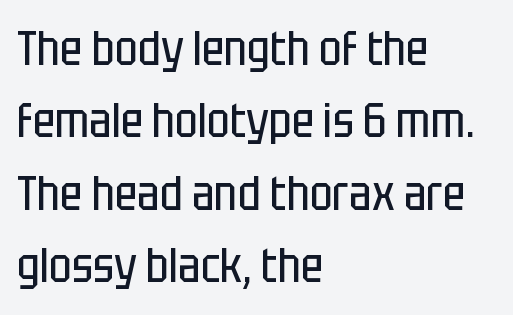
Compared with typical body copy, the letter spacing here is the same. The face used here is proportionally spaced, like ordinary book or web type. The string is rendered with underlining switched off. The characters display no serif detailing; their extremities are plain. A light-to-regular cut is what we see here.
